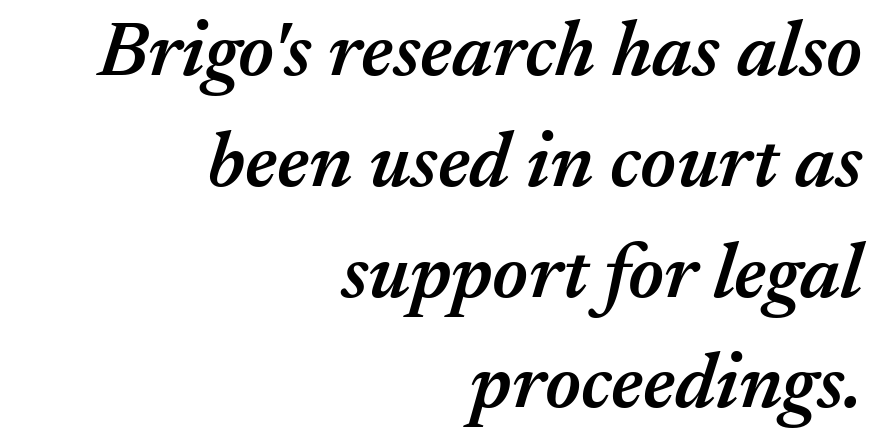
Q: Is the text bold? A: Semi-bold.
Q: Is the text italic (slanted)? A: Yes, it leans right by about 17 degrees.
Q: Is the text underlined? A: No.
Q: How is the paragraph aligned? A: Right-aligned.
Q: Is the spacing between letters normal or unusually wide? A: Normal.
Q: Is the spacing between lines tight, normal or loose? A: Normal.
Q: Width (condensed, normal, or wide)? A: Normal.
Q: Stroke contrast? A: Medium.
Q: x-height? A: Medium.
Q: Monospaced? A: No.
